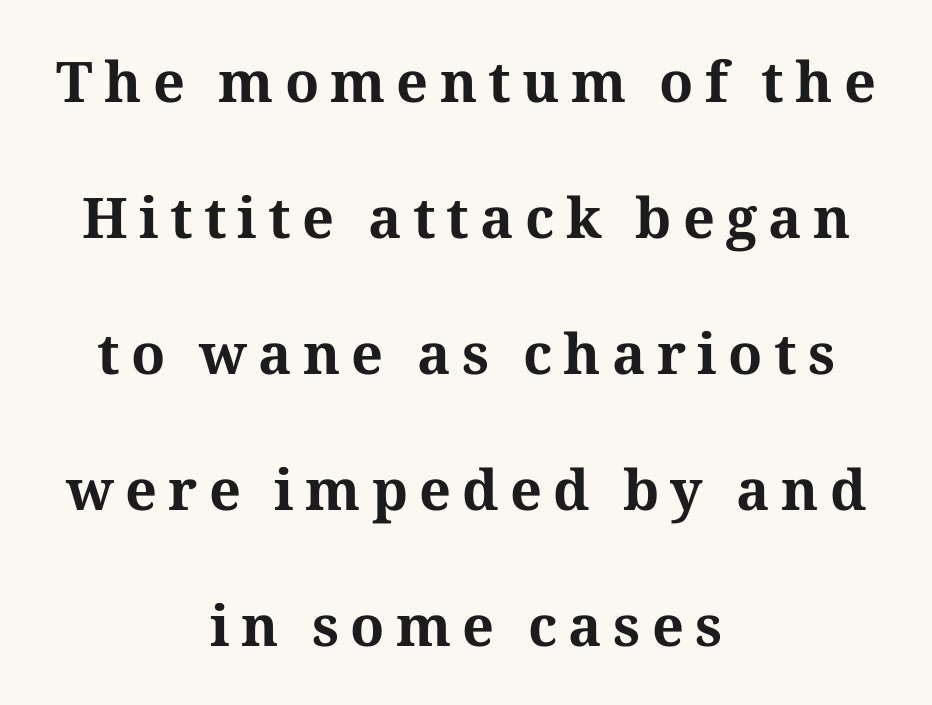
{"serif": "yes", "italic": "no", "bold": "yes", "weight": "bold", "width": "normal", "stroke_contrast": "medium", "x_height": "medium", "monospaced": "no", "underline": "no", "align": "center", "line_spacing": "loose", "line_spacing_ratio": 2.43, "letter_spacing": "wide", "letter_spacing_em": 0.2, "glyph_px": 56}
